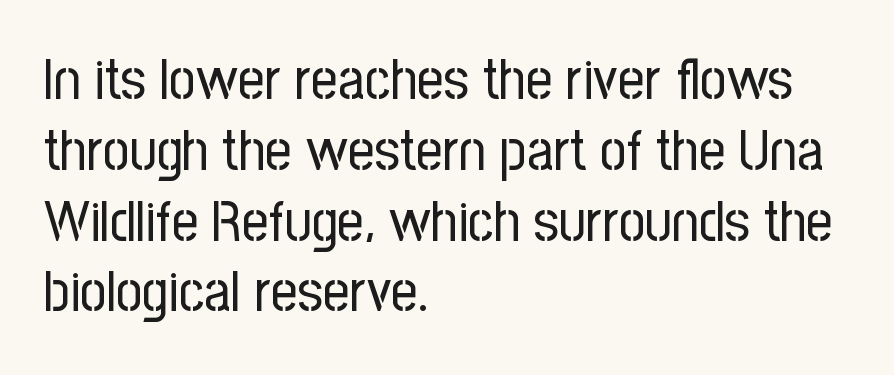
Q: Is the text bold? A: No.
Q: Is the text italic (slanted)? A: No, it is upright.
Q: Is the typeface a serif or a sans-serif typeface? A: Sans-serif.
Q: Is the text underlined? A: No.
Q: How is the paragraph aligned? A: Left-aligned.
Q: Is the spacing between letters normal or unusually wide? A: Normal.
Q: Width (condensed, normal, or wide)? A: Condensed.
Q: Stroke contrast? A: Low.
Q: x-height? A: Medium.
Q: Monospaced? A: No.
